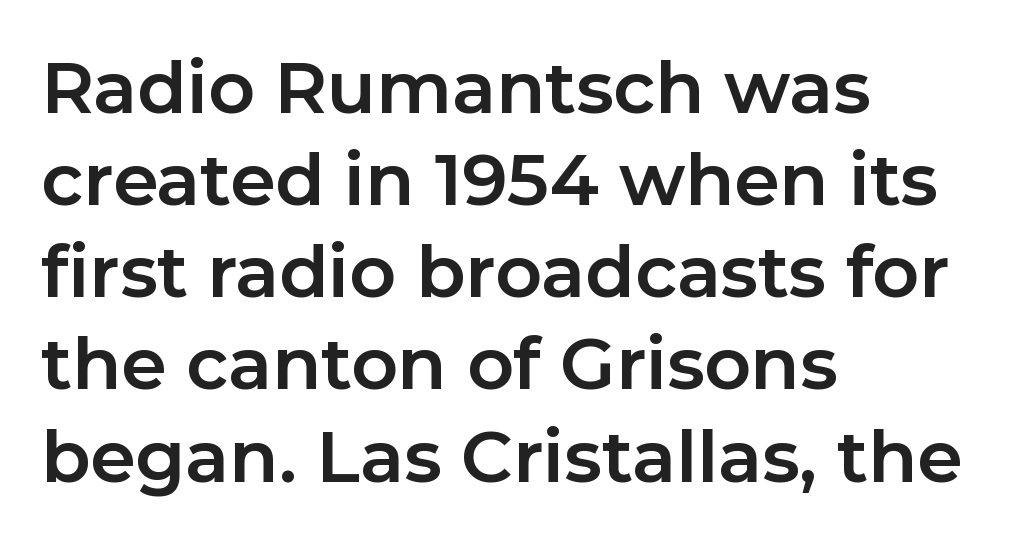
The image shows 72 px bold sans-serif type, upright; set left-aligned, normal line spacing (1.28x), normal letter spacing, not underlined; low stroke contrast and a medium x-height.
